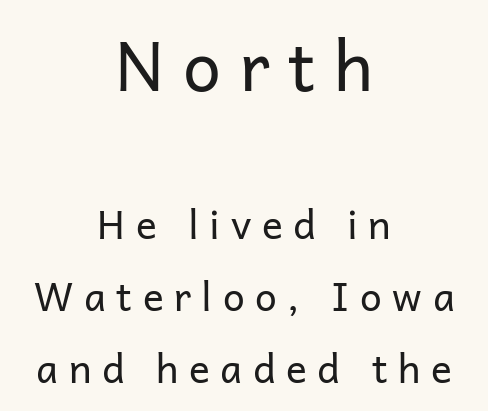
{"serif": "no", "italic": "no", "bold": "no", "weight": "regular", "width": "normal", "stroke_contrast": "low", "x_height": "medium", "monospaced": "no", "underline": "no", "align": "center", "line_spacing_ratio": 1.85, "letter_spacing": "wide", "letter_spacing_em": 0.27, "larger_block": "first", "size_ratio": 1.74, "glyph_px": 68}
